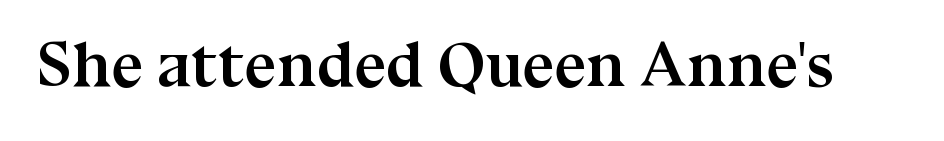
Q: Is the text bold? A: Yes.
Q: Is the text italic (slanted)? A: No, it is upright.
Q: Is the typeface a serif or a sans-serif typeface? A: Serif.
Q: Is the text underlined? A: No.
Q: Is the spacing between letters normal or unusually wide? A: Normal.
Q: Width (condensed, normal, or wide)? A: Normal.
Q: Stroke contrast? A: Medium.
Q: x-height? A: Medium.
Q: Monospaced? A: No.
